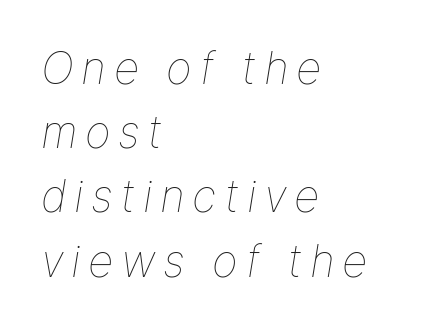
Q: Is the text bold? A: No.
Q: Is the text italic (slanted)? A: Yes, it leans right by about 9 degrees.
Q: Is the text underlined? A: No.
Q: How is the paragraph aligned? A: Left-aligned.
Q: Is the spacing between lines tight, normal or loose? A: Normal.
Q: Width (condensed, normal, or wide)? A: Normal.
Q: Stroke contrast? A: Low.
Q: x-height? A: Medium.
Q: Monospaced? A: No.
